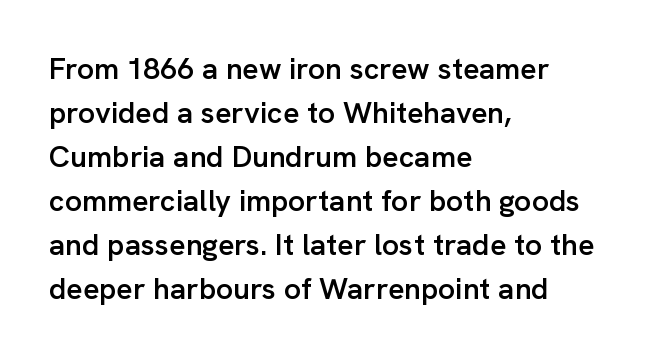
{"serif": "no", "italic": "no", "bold": "semi", "weight": "semibold", "width": "normal", "stroke_contrast": "low", "x_height": "medium", "monospaced": "no", "underline": "no", "align": "left", "line_spacing": "normal", "line_spacing_ratio": 1.47, "letter_spacing": "normal", "letter_spacing_em": 0.0, "glyph_px": 30}
